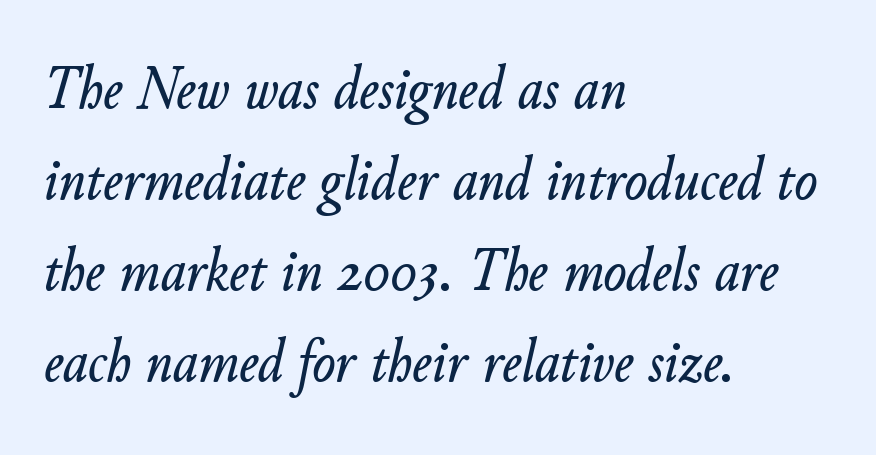
{"italic": "yes", "lean": "right", "slant_degrees": 11, "width": "normal", "stroke_contrast": "low", "x_height": "small", "monospaced": "no", "underline": "no", "align": "left", "line_spacing": "normal", "line_spacing_ratio": 1.49, "letter_spacing": "normal", "letter_spacing_em": 0.0, "glyph_px": 61}
